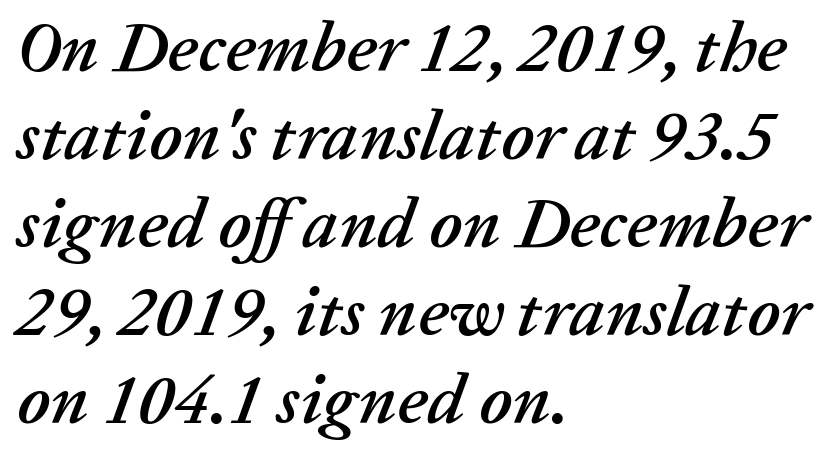
The image shows 71 px text type, italic (leaning right); set left-aligned, line spacing 1.24x, normal letter spacing, not underlined; low stroke contrast and a medium x-height.
